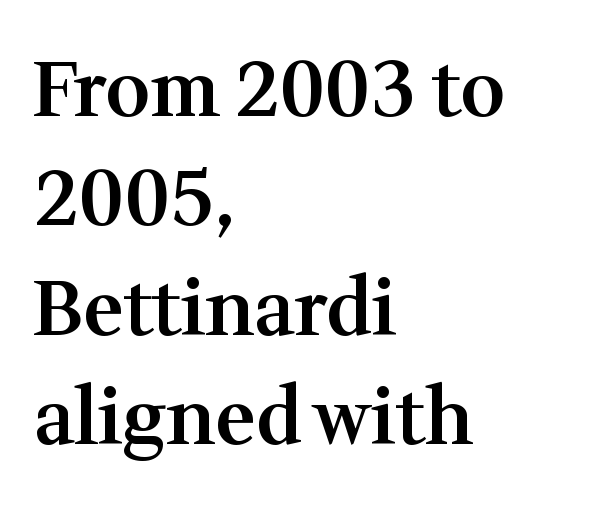
Q: Is the text bold? A: Semi-bold.
Q: Is the text italic (slanted)? A: No, it is upright.
Q: Is the typeface a serif or a sans-serif typeface? A: Serif.
Q: Is the text underlined? A: No.
Q: How is the paragraph aligned? A: Left-aligned.
Q: Is the spacing between letters normal or unusually wide? A: Normal.
Q: Is the spacing between lines tight, normal or loose? A: Normal.
Q: Width (condensed, normal, or wide)? A: Normal.
Q: Stroke contrast? A: Medium.
Q: x-height? A: Medium.
Q: Monospaced? A: No.
